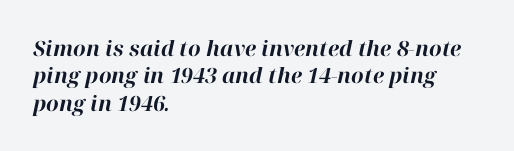
Chunky letters — that's bold for sure. A bare baseline throughout the passage. Every character sits at an angle, as italics do. The rag falls on the right side of this text block. Default kerning and tracking; the words read as compact shapes.
